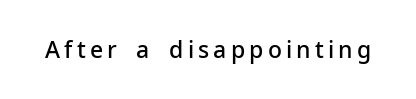
Q: Is the text bold? A: Semi-bold.
Q: Is the text italic (slanted)? A: No, it is upright.
Q: Is the text underlined? A: No.
